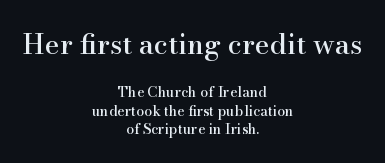
{"serif": "yes", "italic": "no", "width": "normal", "stroke_contrast": "high", "x_height": "small", "monospaced": "no", "underline": "no", "align": "center", "line_spacing": "normal", "line_spacing_ratio": 1.32, "letter_spacing": "normal", "letter_spacing_em": 0.0, "larger_block": "first", "size_ratio": 2.0, "glyph_px": 28}
